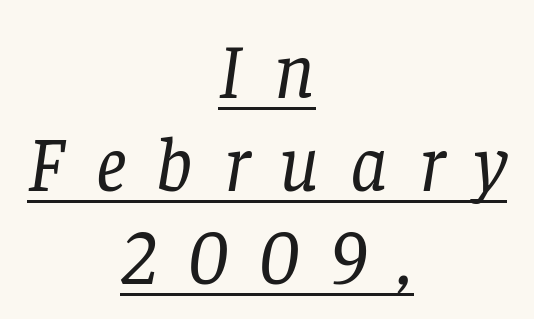
The image shows 77 px regular-weight serif type, italic (leaning right); set centered, line spacing 1.21x, unusually wide letter spacing (+0.4 em), underlined; low stroke contrast and a large x-height.
